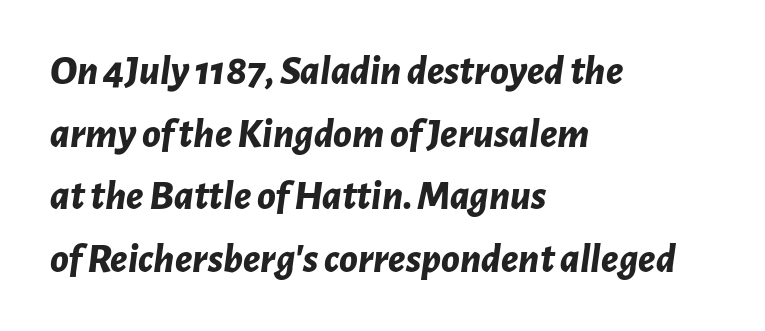
The image shows 42 px bold type, italic (leaning right); set left-aligned, normal line spacing (1.49x), normal letter spacing, not underlined; low stroke contrast and a medium x-height.
